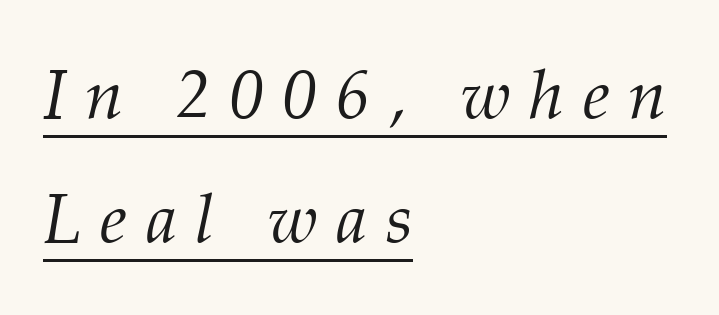
Emphasis is given by a line drawn under the lettering. Is the type slanted? Yes — the strokes lean at a clear angle. Old-style or modern, the face here clearly has serifs. The letters advance in unequal steps, a hallmark of proportional type. The characters are drawn with everyday or finer stroke widths.
